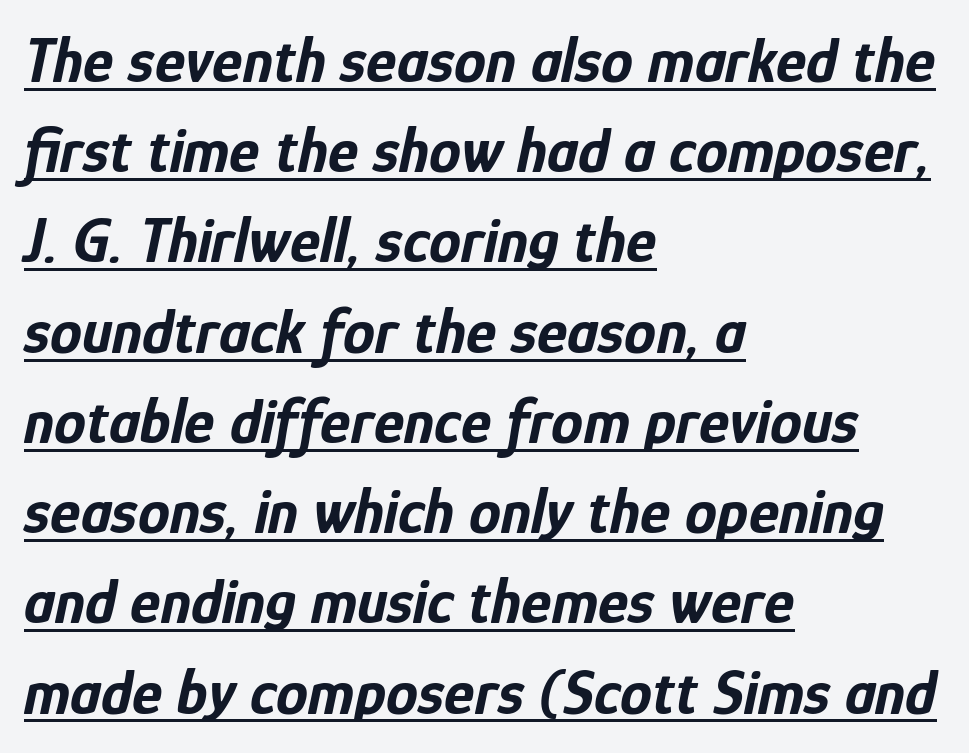
Q: Is the text bold? A: Yes.
Q: Is the text italic (slanted)? A: Yes, it leans right by about 12 degrees.
Q: Is the text underlined? A: Yes.
Q: How is the paragraph aligned? A: Left-aligned.
Q: Is the spacing between letters normal or unusually wide? A: Normal.
Q: Is the spacing between lines tight, normal or loose? A: Normal.
Q: Width (condensed, normal, or wide)? A: Condensed.
Q: Stroke contrast? A: Low.
Q: x-height? A: Medium.
Q: Monospaced? A: No.
